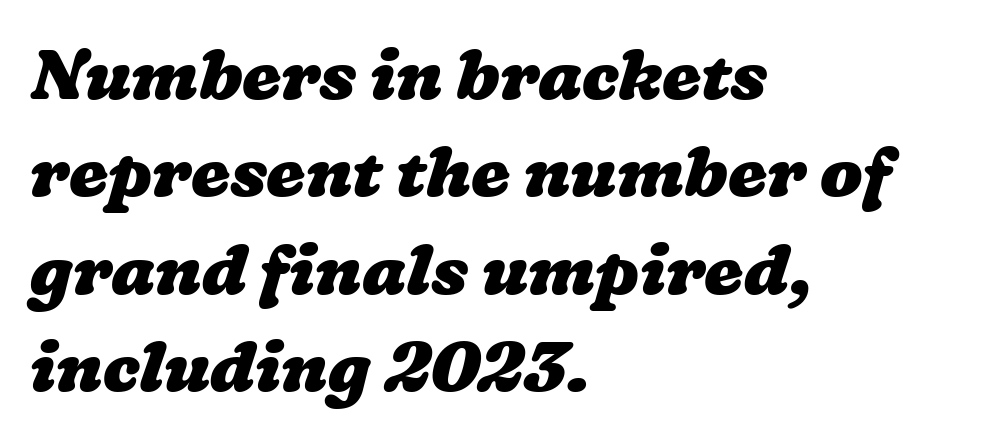
Q: Is the text bold? A: Yes.
Q: Is the text underlined? A: No.
Q: How is the paragraph aligned? A: Left-aligned.
Q: Is the spacing between letters normal or unusually wide? A: Normal.
Q: Is the spacing between lines tight, normal or loose? A: Normal.
Q: Width (condensed, normal, or wide)? A: Wide.
Q: Stroke contrast? A: Low.
Q: x-height? A: Medium.
Q: Monospaced? A: No.
